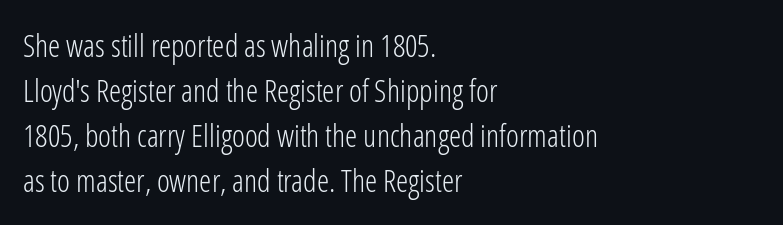
Q: Is the text bold? A: No.
Q: Is the text italic (slanted)? A: No, it is upright.
Q: Is the typeface a serif or a sans-serif typeface? A: Sans-serif.
Q: Is the text underlined? A: No.
Q: How is the paragraph aligned? A: Left-aligned.
Q: Is the spacing between letters normal or unusually wide? A: Normal.
Q: Is the spacing between lines tight, normal or loose? A: Normal.
Q: Width (condensed, normal, or wide)? A: Condensed.
Q: Stroke contrast? A: Low.
Q: x-height? A: Medium.
Q: Monospaced? A: No.
